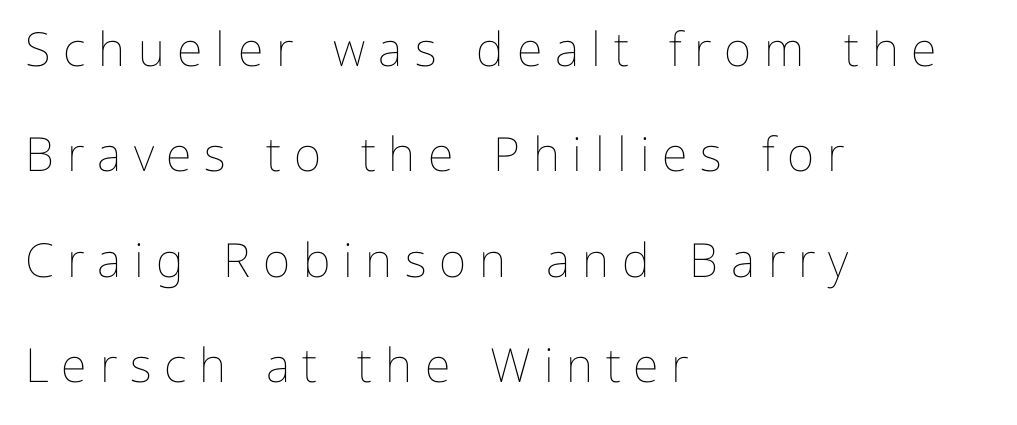
Q: Is the text bold? A: No.
Q: Is the text italic (slanted)? A: No, it is upright.
Q: Is the text underlined? A: No.
Q: How is the paragraph aligned? A: Left-aligned.
Q: Is the spacing between letters normal or unusually wide? A: Unusually wide.
Q: Is the spacing between lines tight, normal or loose? A: Loose.
Q: Width (condensed, normal, or wide)? A: Normal.
Q: Stroke contrast? A: Low.
Q: x-height? A: Medium.
Q: Monospaced? A: No.
